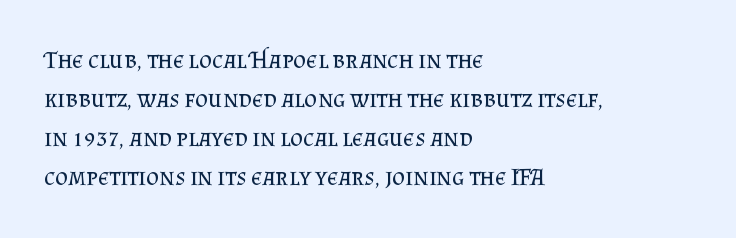
The image shows 25 px text type, upright; set left-aligned, normal line spacing (1.56x), normal letter spacing, not underlined.
